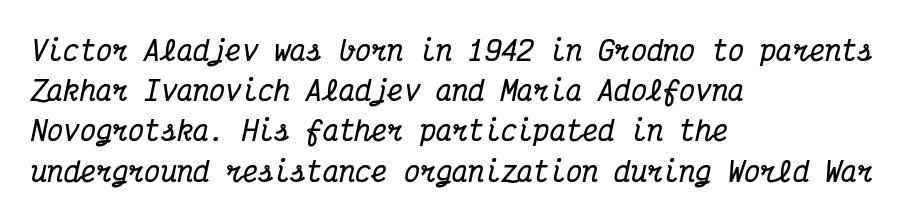
{"italic": "yes", "lean": "right", "slant_degrees": 12, "bold": "yes", "underline": "no", "align": "left", "line_spacing": "normal", "line_spacing_ratio": 1.49, "letter_spacing": "normal", "letter_spacing_em": 0.0, "glyph_px": 27}
